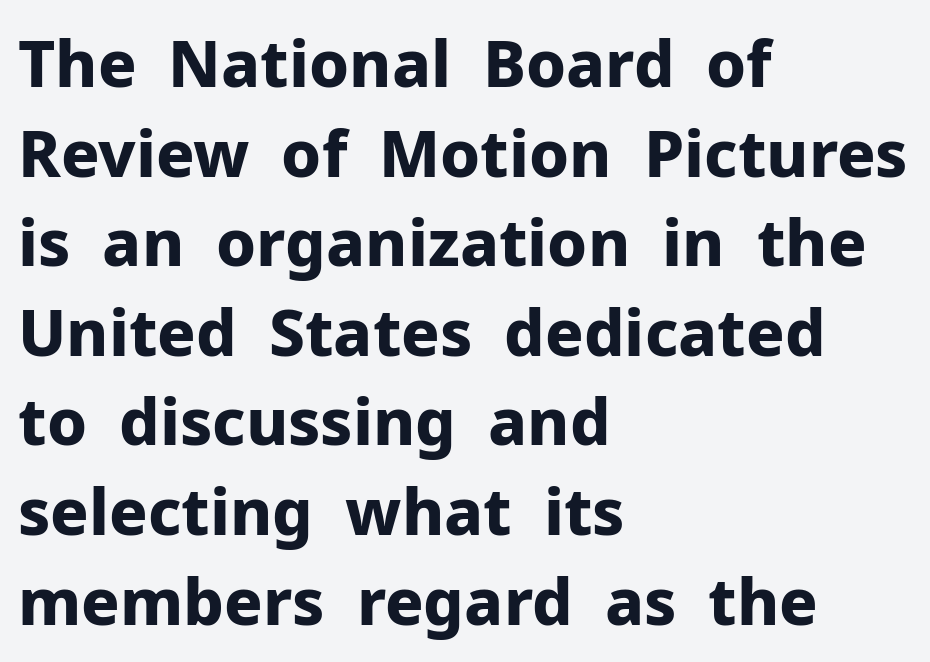
Q: Is the text bold? A: Yes.
Q: Is the text italic (slanted)? A: No, it is upright.
Q: Is the typeface a serif or a sans-serif typeface? A: Sans-serif.
Q: Is the text underlined? A: No.
Q: How is the paragraph aligned? A: Left-aligned.
Q: Is the spacing between letters normal or unusually wide? A: Normal.
Q: Is the spacing between lines tight, normal or loose? A: Normal.
Q: Width (condensed, normal, or wide)? A: Normal.
Q: Stroke contrast? A: Low.
Q: x-height? A: Medium.
Q: Monospaced? A: No.
